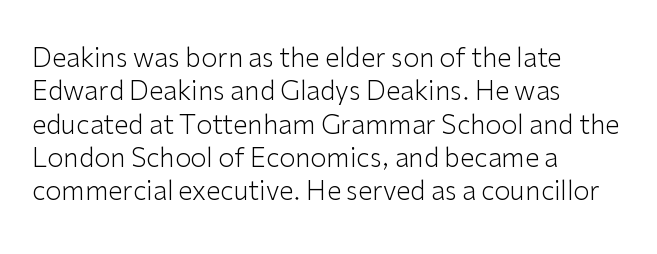
The image shows 26 px text type, upright; set left-aligned, normal line spacing (1.28x), normal letter spacing, not underlined.
